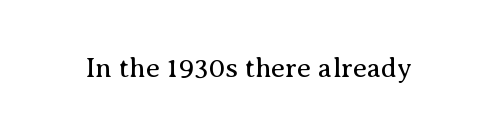
Q: Is the text bold? A: No.
Q: Is the text italic (slanted)? A: No, it is upright.
Q: Is the typeface a serif or a sans-serif typeface? A: Serif.
Q: Is the text underlined? A: No.
Q: Is the spacing between letters normal or unusually wide? A: Normal.
Q: Width (condensed, normal, or wide)? A: Normal.
Q: Stroke contrast? A: Medium.
Q: x-height? A: Medium.
Q: Monospaced? A: No.
